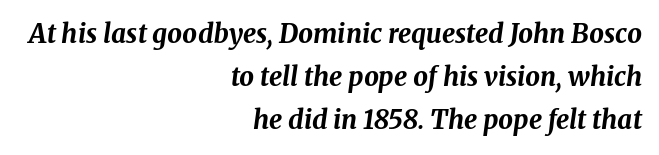
{"italic": "yes", "lean": "right", "slant_degrees": 8, "bold": "yes", "underline": "no", "align": "right", "line_spacing": "normal", "line_spacing_ratio": 1.66, "letter_spacing": "normal", "letter_spacing_em": 0.0, "glyph_px": 26}
